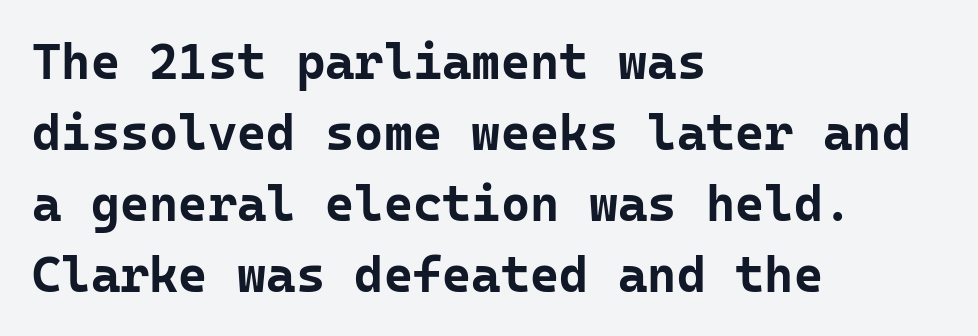
The image shows 50 px bold sans-serif type, upright, monospaced; set left-aligned, normal line spacing (1.42x), normal letter spacing, not underlined; low stroke contrast and a medium x-height.
